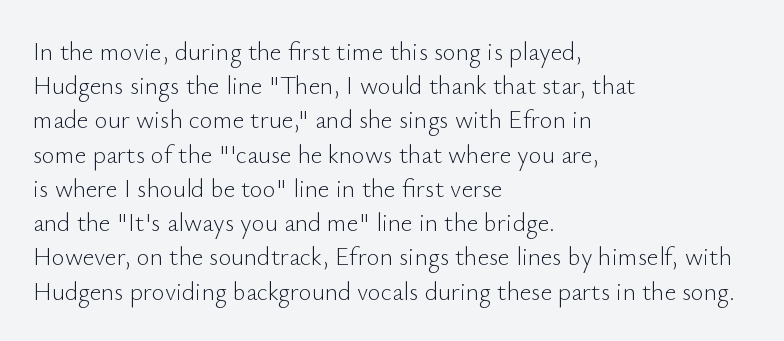
The area under the type is left untouched. A roman cut, with each character standing at attention. Observe the ordinary spacing: letters are neighbours, not strangers. Notice how the passage keeps a crisp vertical edge on the left only.
